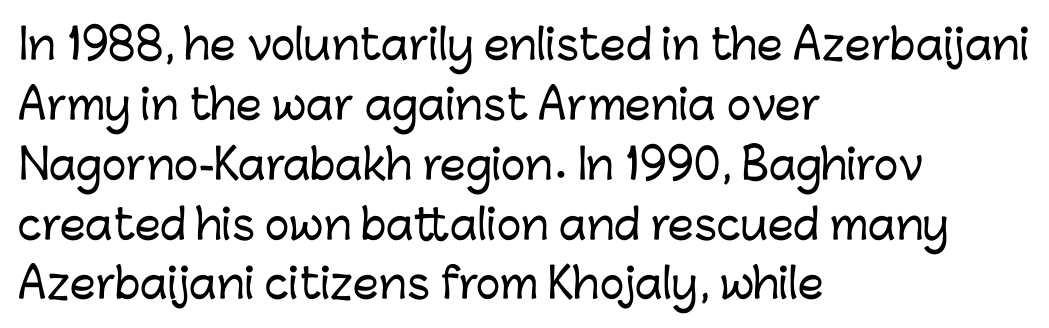
{"serif": "no", "italic": "no", "width": "normal", "stroke_contrast": "low", "x_height": "medium", "monospaced": "no", "underline": "no", "align": "left", "line_spacing": "normal", "line_spacing_ratio": 1.46, "letter_spacing": "normal", "letter_spacing_em": 0.0, "glyph_px": 41}
